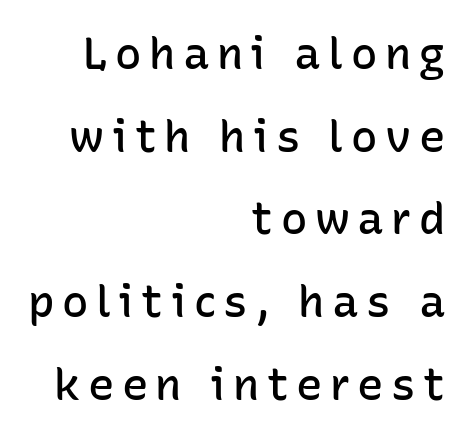
{"serif": "no", "italic": "no", "bold": "semi", "weight": "semibold", "width": "normal", "stroke_contrast": "low", "x_height": "medium", "monospaced": "no", "underline": "no", "align": "right", "line_spacing_ratio": 1.88, "glyph_px": 44}
